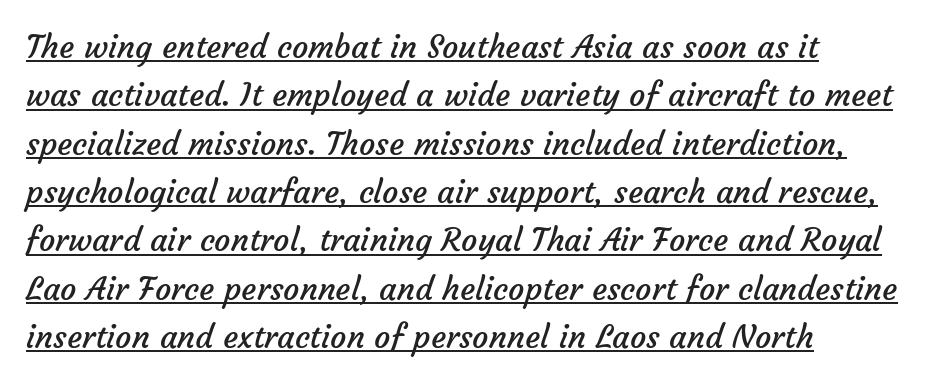
The rendering keeps characters at their native spacing. Typographically, this falls in the sans-serif category. The glyphs are accompanied by a horizontal stroke just below them. This sample has the flowing, uneven cadence of proportional lettering. This is not heavy type; no bold has been used.
